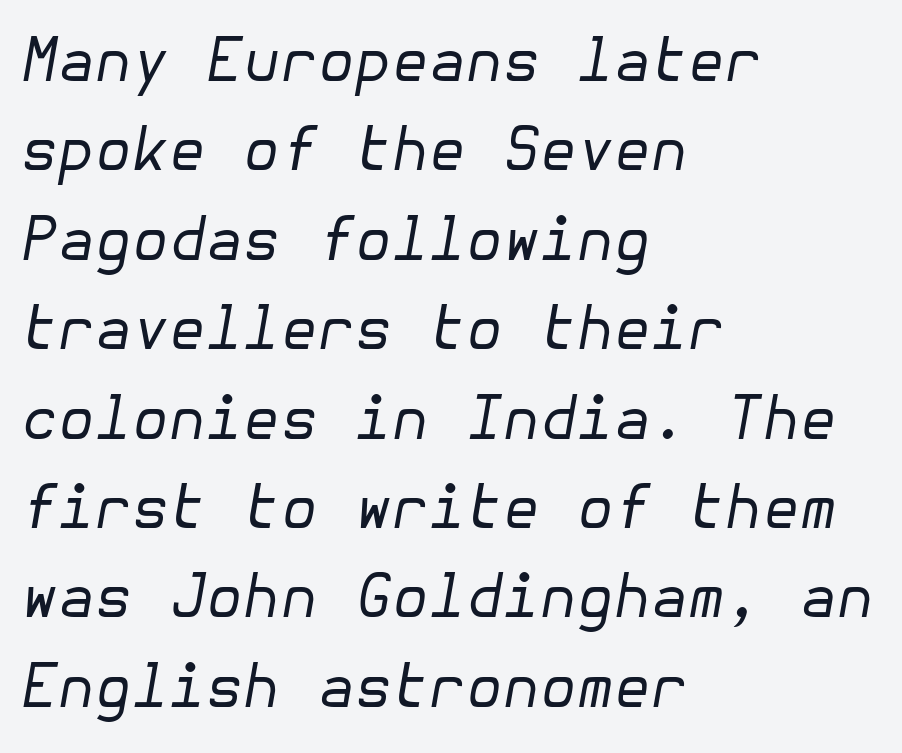
{"italic": "yes", "lean": "right", "slant_degrees": 10, "bold": "no", "weight": "regular", "width": "normal", "stroke_contrast": "low", "x_height": "medium", "underline": "no", "align": "left", "line_spacing": "normal", "line_spacing_ratio": 1.49, "letter_spacing": "normal", "letter_spacing_em": 0.0, "glyph_px": 60}
